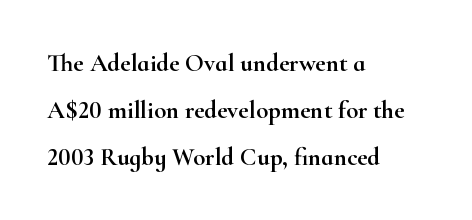
The lettering holds an erect, upright posture throughout. Rule under the text: the space is simply empty. The ragged edge is on the right, which tells us the setting is flush left. How are the letters spaced? Ordinarily, with no added tracking.
